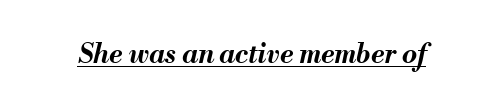
{"italic": "yes", "lean": "right", "slant_degrees": 13, "bold": "yes", "underline": "yes", "letter_spacing": "normal", "letter_spacing_em": 0.0, "glyph_px": 27}
